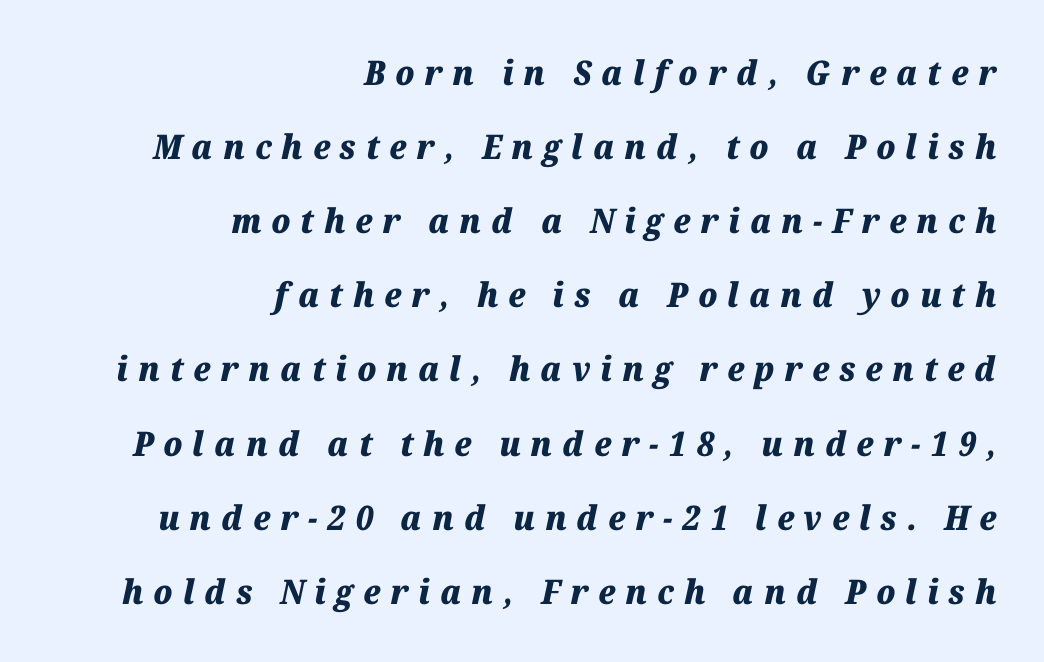
Note the varied advance widths — an 'i' is clearly narrower than an 'm'. What weight is shown? A full bold with thick strokes. The words here are not underlined. The glyphs look as if they've been sheared to an angle. If you measured baseline to baseline, you'd find a long distance.
